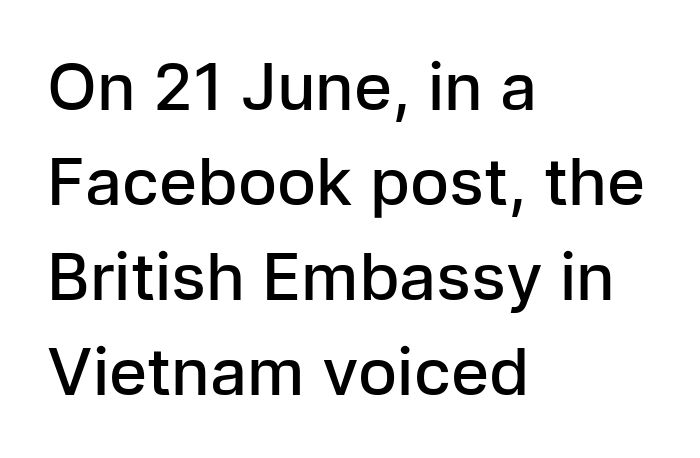
Decoration check: the copy has no underline. Students, note that the glyphs here touch the page at normal intervals. The compositor pushed each line to the left boundary. The font family rendered here belongs to the sans-serif group.
